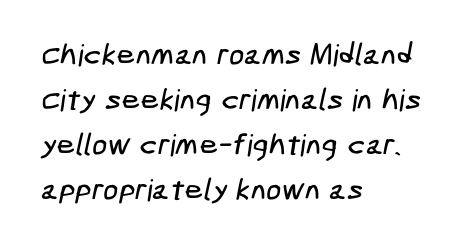
No extra tracking has been applied to these lines. All the whitespace from short lines collects on the right. The zone under the glyphs is completely vacant. Vertical spacing — default. The typeface chosen for these lines omits serifs.
